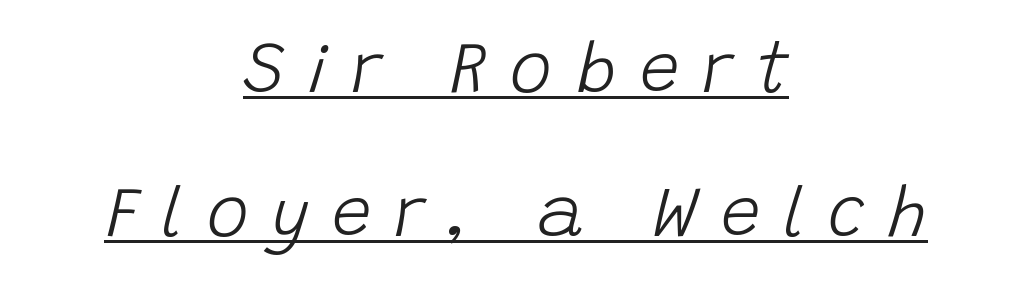
The image shows 71 px light type, italic (leaning right); set centered, loose line spacing (2.03x), unusually wide letter spacing (+0.32 em), underlined; low stroke contrast and a large x-height.
